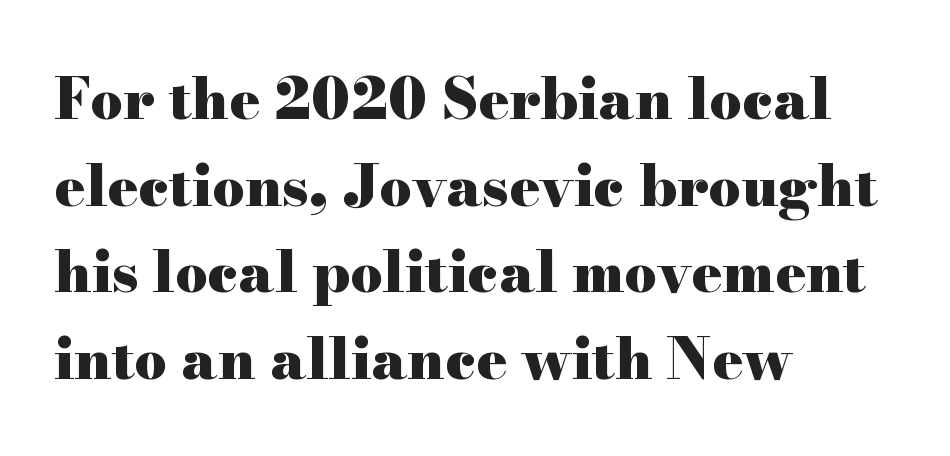
{"serif": "yes", "italic": "no", "bold": "yes", "weight": "heavy", "width": "wide", "stroke_contrast": "high", "x_height": "small", "monospaced": "no", "underline": "no", "align": "left", "line_spacing": "normal", "line_spacing_ratio": 1.52, "letter_spacing": "normal", "letter_spacing_em": 0.0, "glyph_px": 57}
